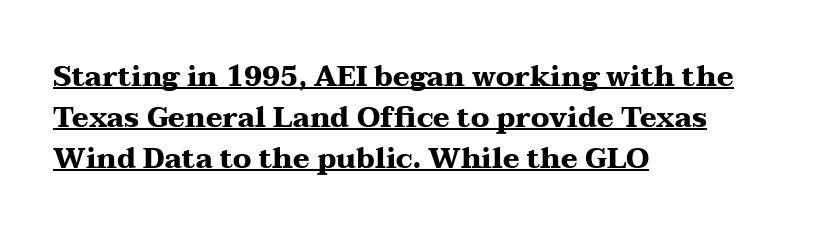
{"serif": "yes", "italic": "no", "bold": "yes", "weight": "heavy", "width": "wide", "stroke_contrast": "medium", "x_height": "medium", "monospaced": "no", "underline": "yes", "align": "left", "line_spacing": "normal", "line_spacing_ratio": 1.46, "letter_spacing": "normal", "letter_spacing_em": 0.0, "glyph_px": 28}
